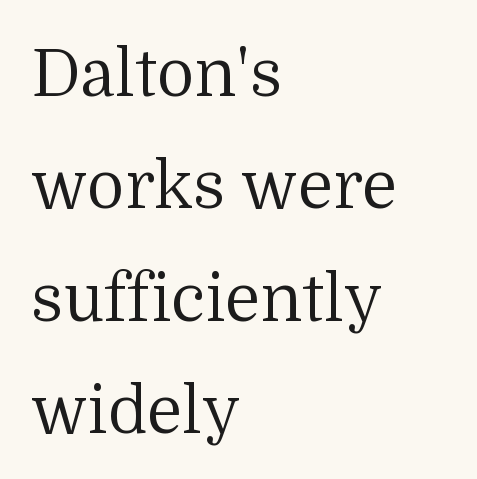
Q: Is the text bold? A: No.
Q: Is the text italic (slanted)? A: No, it is upright.
Q: Is the typeface a serif or a sans-serif typeface? A: Serif.
Q: Is the text underlined? A: No.
Q: How is the paragraph aligned? A: Left-aligned.
Q: Is the spacing between letters normal or unusually wide? A: Normal.
Q: Width (condensed, normal, or wide)? A: Normal.
Q: Stroke contrast? A: Medium.
Q: x-height? A: Medium.
Q: Monospaced? A: No.
